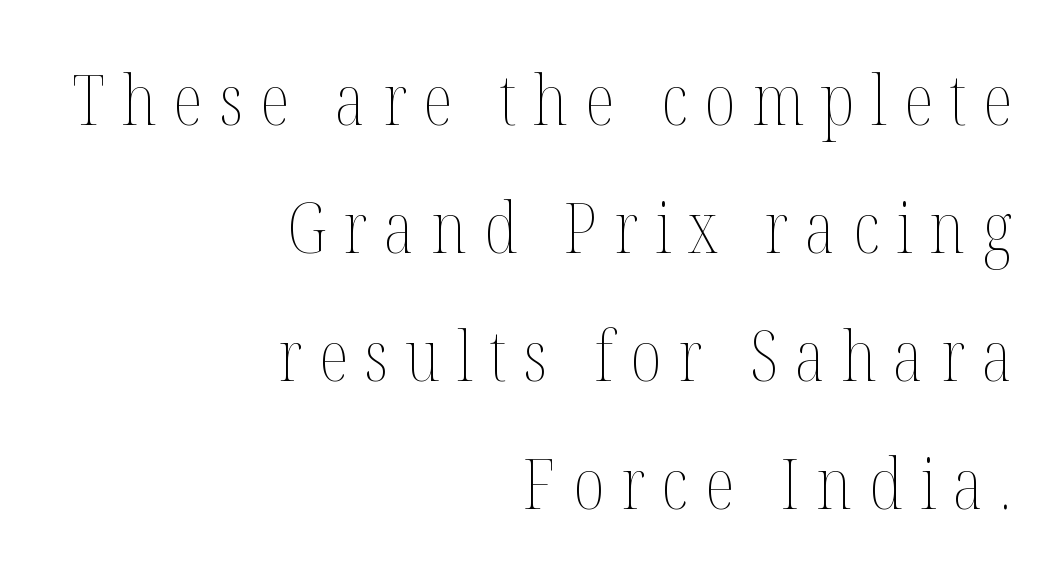
{"italic": "no", "bold": "no", "weight": "thin", "width": "condensed", "stroke_contrast": "medium", "x_height": "medium", "monospaced": "no", "underline": "no", "align": "right", "line_spacing_ratio": 1.83, "letter_spacing": "wide", "letter_spacing_em": 0.24, "glyph_px": 70}
